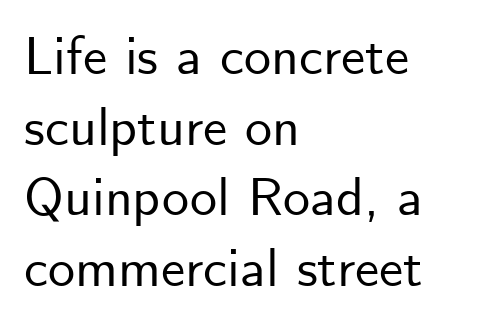
The image shows 54 px sans-serif type, upright; set left-aligned, normal line spacing (1.31x), normal letter spacing, not underlined; low stroke contrast and a small x-height.
